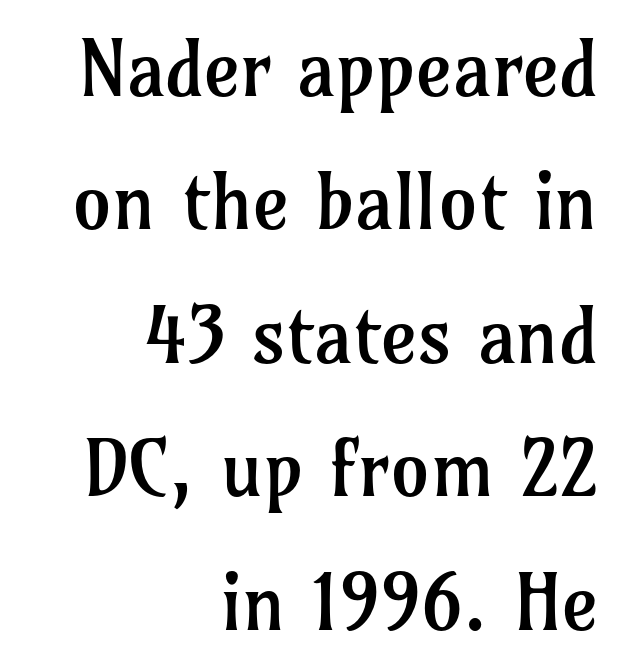
{"serif": "yes", "italic": "no", "bold": "no", "weight": "regular", "width": "normal", "stroke_contrast": "low", "x_height": "medium", "monospaced": "no", "underline": "no", "align": "right", "line_spacing_ratio": 1.71, "letter_spacing": "normal", "letter_spacing_em": 0.0, "glyph_px": 78}
